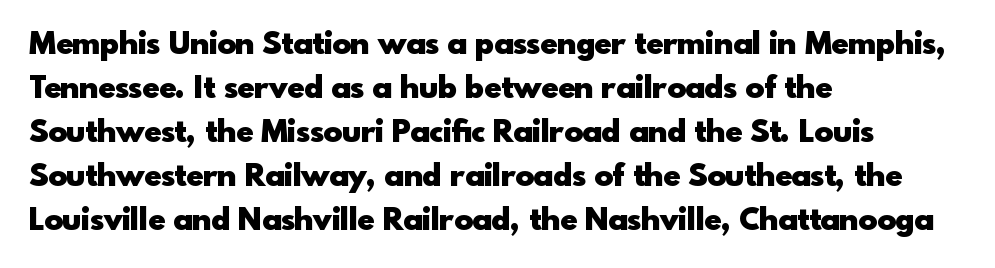
{"serif": "no", "italic": "no", "bold": "yes", "weight": "heavy", "width": "normal", "x_height": "small", "monospaced": "no", "underline": "no", "align": "left", "line_spacing": "normal", "line_spacing_ratio": 1.42, "letter_spacing": "normal", "letter_spacing_em": 0.0, "glyph_px": 31}
